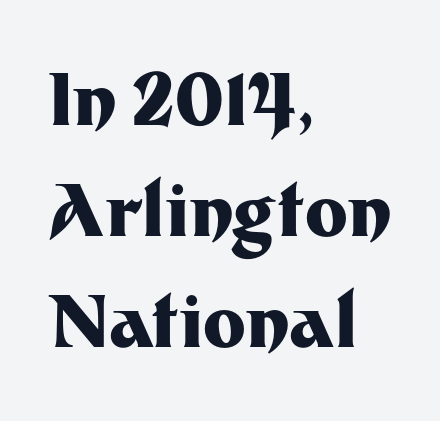
Q: Is the text bold? A: Yes.
Q: Is the text italic (slanted)? A: No, it is upright.
Q: Is the typeface a serif or a sans-serif typeface? A: Sans-serif.
Q: Is the text underlined? A: No.
Q: How is the paragraph aligned? A: Left-aligned.
Q: Is the spacing between letters normal or unusually wide? A: Normal.
Q: Is the spacing between lines tight, normal or loose? A: Normal.
Q: Width (condensed, normal, or wide)? A: Normal.
Q: Stroke contrast? A: Medium.
Q: x-height? A: Medium.
Q: Monospaced? A: No.
